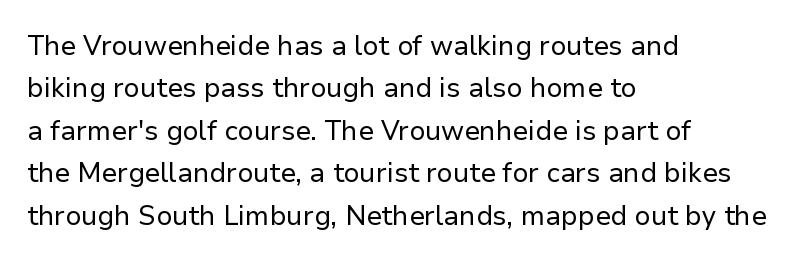
The image shows 27 px text type, upright; set left-aligned, normal line spacing (1.57x), normal letter spacing, not underlined.
